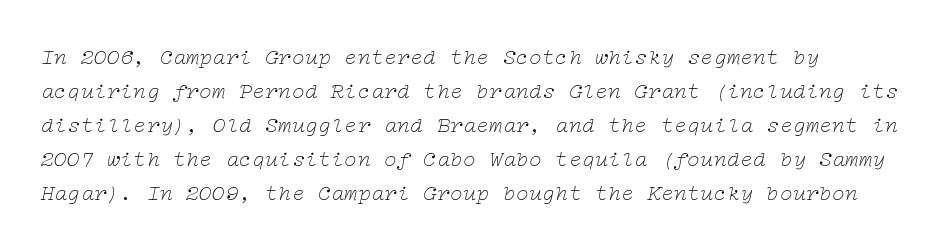
{"italic": "yes", "lean": "right", "slant_degrees": 12, "bold": "no", "underline": "no", "align": "left", "line_spacing": "normal", "line_spacing_ratio": 1.54, "letter_spacing": "normal", "letter_spacing_em": 0.0, "glyph_px": 22}
